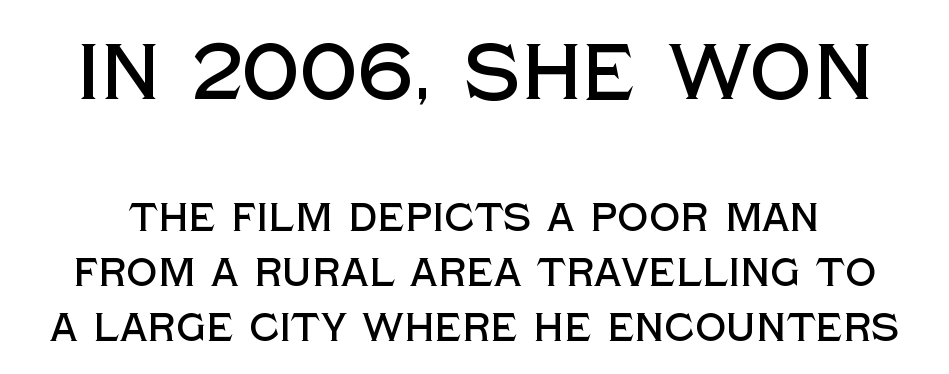
The image shows 78 px sans-serif type, upright; set normal line spacing (1.41x), normal letter spacing, not underlined; the first (top) block is 2.0x larger; a large x-height.
